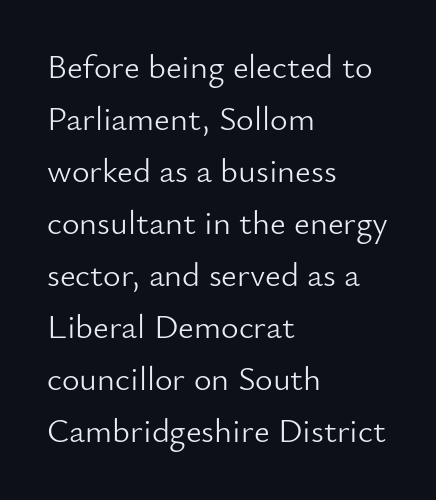
Q: Is the text bold? A: No.
Q: Is the text italic (slanted)? A: No, it is upright.
Q: Is the typeface a serif or a sans-serif typeface? A: Sans-serif.
Q: Is the text underlined? A: No.
Q: How is the paragraph aligned? A: Left-aligned.
Q: Is the spacing between letters normal or unusually wide? A: Normal.
Q: Is the spacing between lines tight, normal or loose? A: Normal.
Q: Width (condensed, normal, or wide)? A: Normal.
Q: Stroke contrast? A: Low.
Q: x-height? A: Small.
Q: Monospaced? A: No.
